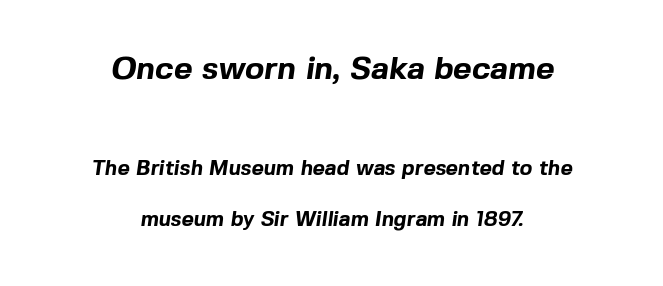
{"serif": "no", "bold": "yes", "weight": "bold", "width": "normal", "x_height": "medium", "monospaced": "no", "underline": "no", "align": "center", "line_spacing": "loose", "line_spacing_ratio": 2.44, "letter_spacing": "normal", "letter_spacing_em": 0.0, "larger_block": "first", "size_ratio": 1.52, "glyph_px": 32}
